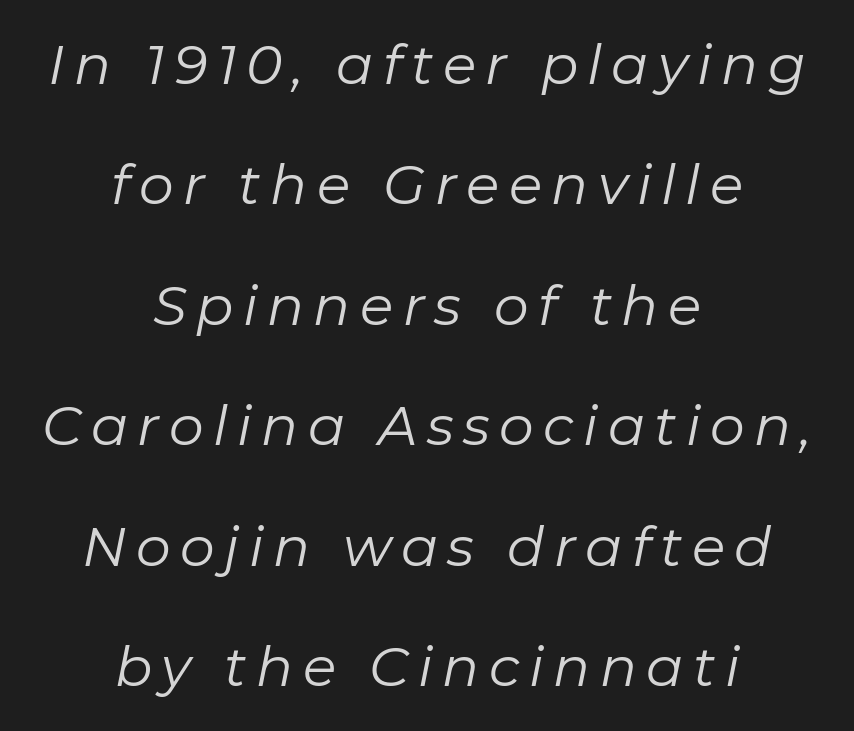
Q: Is the text bold? A: No.
Q: Is the text italic (slanted)? A: Yes, it leans right by about 11 degrees.
Q: Is the text underlined? A: No.
Q: How is the paragraph aligned? A: Centered.
Q: Is the spacing between lines tight, normal or loose? A: Loose.
Q: Width (condensed, normal, or wide)? A: Normal.
Q: Stroke contrast? A: Low.
Q: x-height? A: Medium.
Q: Monospaced? A: No.
